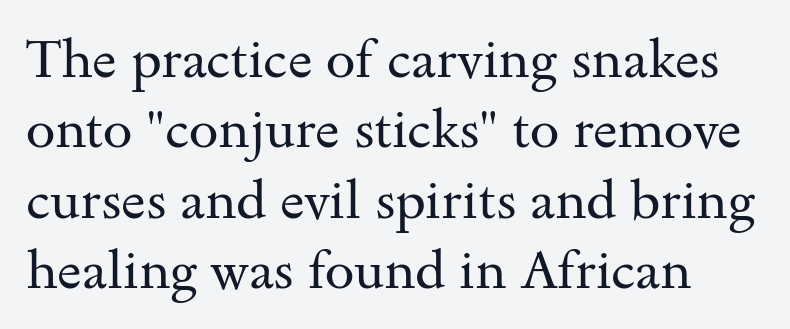
Serif or sans? Serif — the stroke terminals have little feet. The lines sit at an ordinary, default distance from one another. You could not count columns in this text — the font is proportionally spaced. Nobody drew a line under any word here. Weight: in the light-to-regular range. Rendered with straight, roman letterforms.
